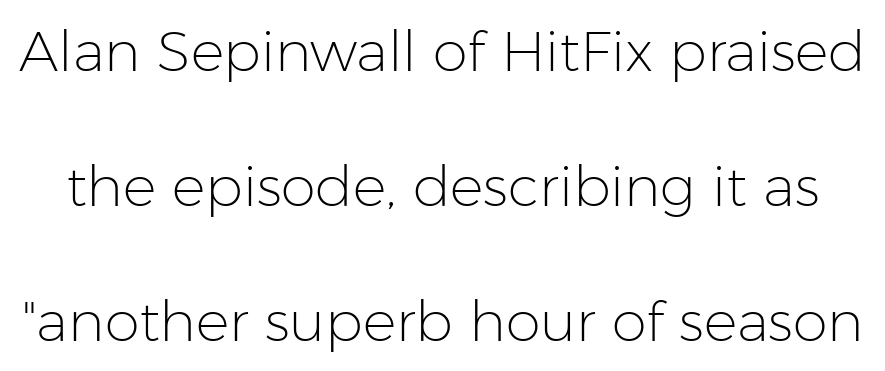
Q: Is the text bold? A: No.
Q: Is the text italic (slanted)? A: No, it is upright.
Q: Is the typeface a serif or a sans-serif typeface? A: Sans-serif.
Q: Is the text underlined? A: No.
Q: Is the spacing between letters normal or unusually wide? A: Normal.
Q: Is the spacing between lines tight, normal or loose? A: Loose.
Q: Width (condensed, normal, or wide)? A: Normal.
Q: Stroke contrast? A: Low.
Q: x-height? A: Medium.
Q: Monospaced? A: No.
